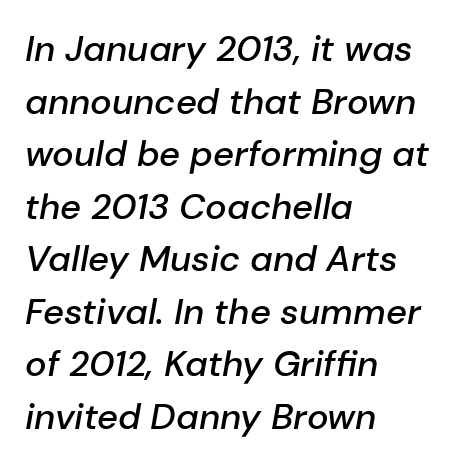
{"italic": "yes", "lean": "right", "slant_degrees": 10, "bold": "semi", "weight": "semibold", "width": "normal", "stroke_contrast": "low", "x_height": "medium", "monospaced": "no", "underline": "no", "align": "left", "line_spacing": "normal", "line_spacing_ratio": 1.46, "letter_spacing": "normal", "letter_spacing_em": 0.0, "glyph_px": 36}
